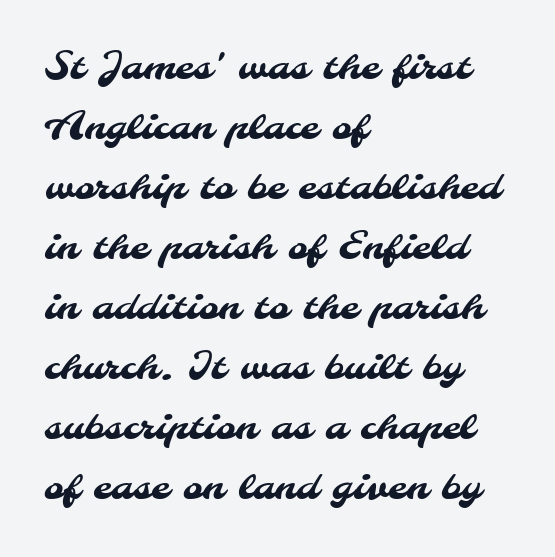
The letters advance in unequal steps, a hallmark of proportional type. Underlining? Definitely not there. Observe the ordinary spacing: letters are neighbours, not strangers. Unlike a traditional serif, this face leaves its strokes unadorned. The setting favours the left margin, as ordinary paragraphs usually do.
